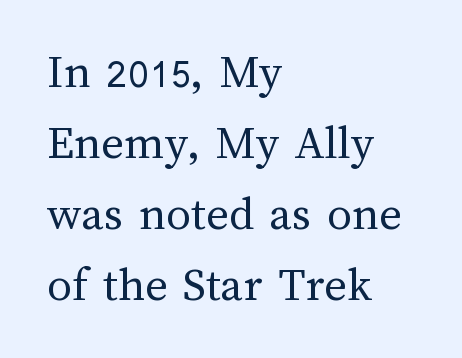
The image shows 49 px regular-weight type, upright; set left-aligned, normal line spacing (1.45x), normal letter spacing, not underlined; medium stroke contrast and a medium x-height.
